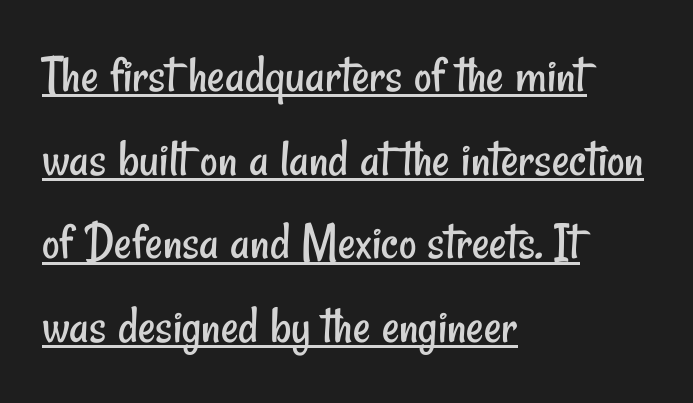
Stems and bowls with no extra thickness — not bold. The typesetter chose a ragged-right arrangement here. This block has exactly the height ordinary leading produces. Proportional: the letters do not fall into vertical columns. The rendering shows plain stroke endings on the letterforms — a sans-serif design. Decoration check: the copy is underlined.
